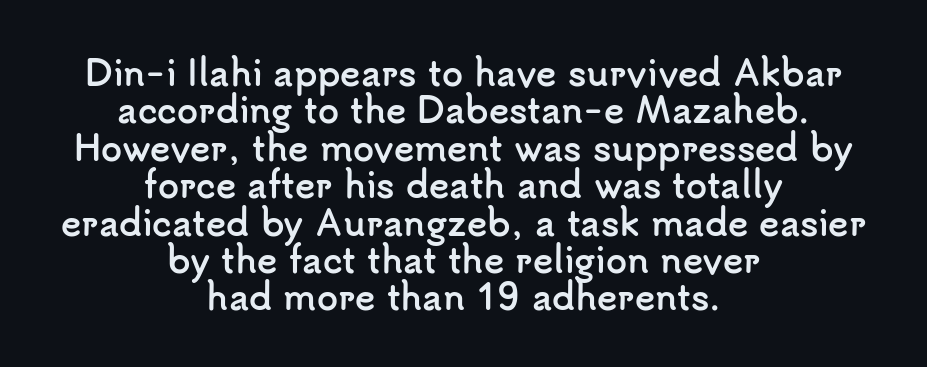
Is the type bold? Yes — the strokes are clearly thick and heavy. The letterforms sit shoulder to shoulder at normal distance. Short and long lines alike share a common midpoint. Are there feet on the stems? There aren't — it's a sans. Quick note: underline off.
